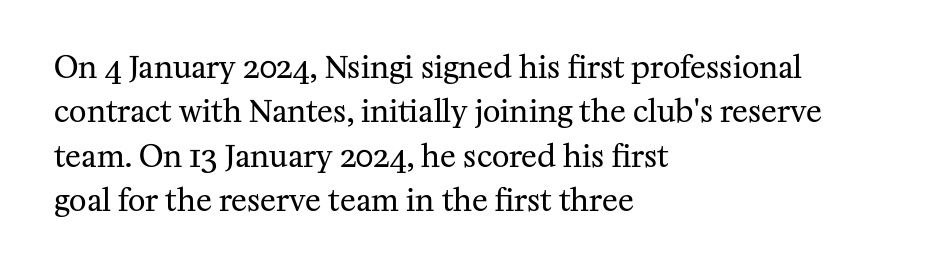
Examine the stroke ends and you'll spot serifs. In terms of posture, this sample is upright. Leftover space on each line is placed entirely after the last word. The cut favours lightness, reaching ordinary text weight at its darkest.
